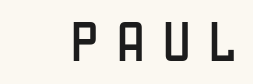
Q: Is the text italic (slanted)? A: No, it is upright.
Q: Is the typeface a serif or a sans-serif typeface? A: Sans-serif.
Q: Is the text underlined? A: No.
Q: Is the spacing between letters normal or unusually wide? A: Unusually wide.
Q: Width (condensed, normal, or wide)? A: Condensed.
Q: Stroke contrast? A: Low.
Q: x-height? A: Large.
Q: Monospaced? A: No.
